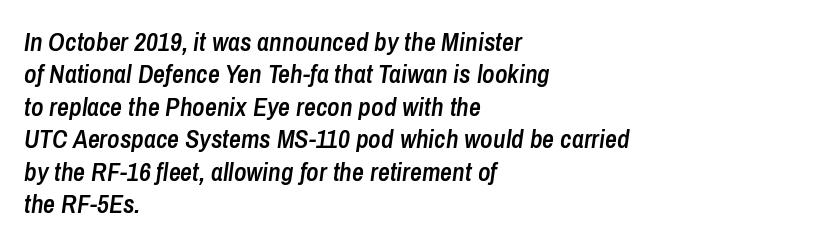
Q: Is the text bold? A: Semi-bold.
Q: Is the text italic (slanted)? A: Yes, it leans right by about 8 degrees.
Q: Is the text underlined? A: No.
Q: How is the paragraph aligned? A: Left-aligned.
Q: Is the spacing between letters normal or unusually wide? A: Normal.
Q: Is the spacing between lines tight, normal or loose? A: Normal.
